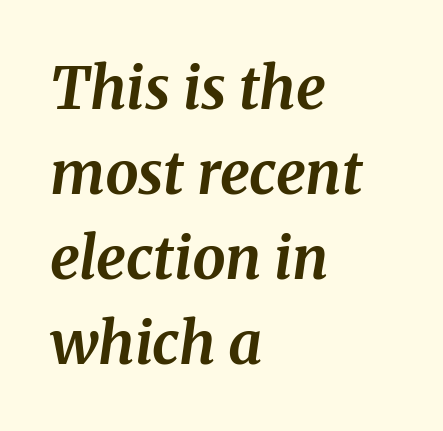
{"serif": "yes", "italic": "yes", "lean": "right", "slant_degrees": 8, "bold": "yes", "weight": "bold", "width": "normal", "stroke_contrast": "medium", "x_height": "medium", "monospaced": "no", "underline": "no", "align": "left", "line_spacing": "normal", "line_spacing_ratio": 1.44, "letter_spacing": "normal", "letter_spacing_em": 0.0, "glyph_px": 59}
